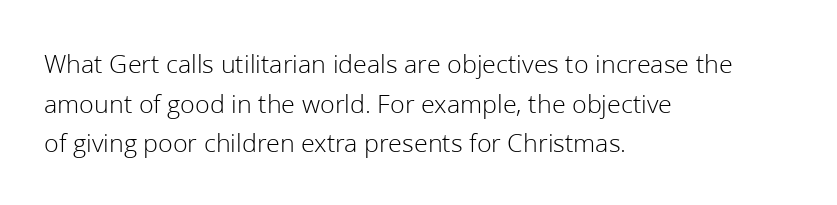
Notice how descenders clear the ascenders below comfortably — that's standard leading. Inter-character spacing is left at the font's built-in metrics. Bare-footed words on every line. The strokes are not fattened; the text isn't bold. A student would call this left alignment; a typographer would say flush left, rag right.
